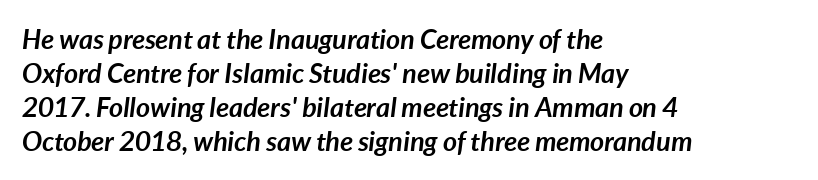
The image shows 27 px bold type, italic (leaning right); set left-aligned, normal line spacing (1.26x), normal letter spacing, not underlined.
